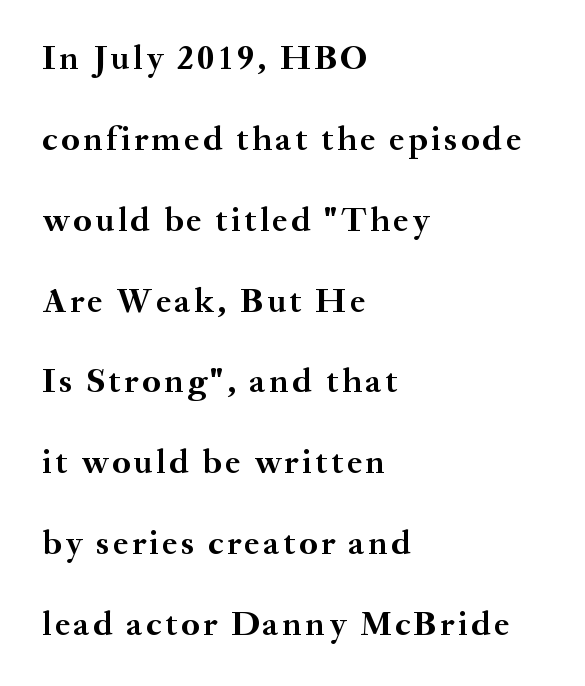
The image shows 35 px semibold serif type, upright; set left-aligned, loose line spacing (2.31x), not underlined; medium stroke contrast and a small x-height.
